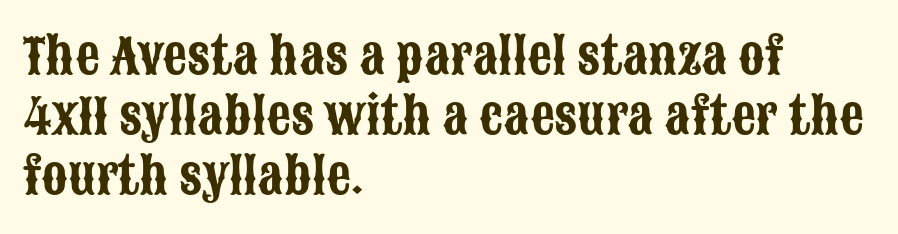
Characters remain perfectly vertical along every line. This sample uses a sans-serif face. The horizontal fit of the characters is conventional and even. These lines are rendered in a variable-pitch font. One glance says typical: line gaps are just what's usual.
